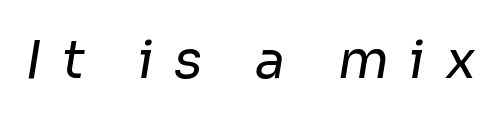
Q: Is the text bold? A: No.
Q: Is the typeface a serif or a sans-serif typeface? A: Sans-serif.
Q: Is the text underlined? A: No.
Q: Is the spacing between letters normal or unusually wide? A: Unusually wide.
Q: Width (condensed, normal, or wide)? A: Normal.
Q: Stroke contrast? A: Low.
Q: x-height? A: Medium.
Q: Monospaced? A: No.
